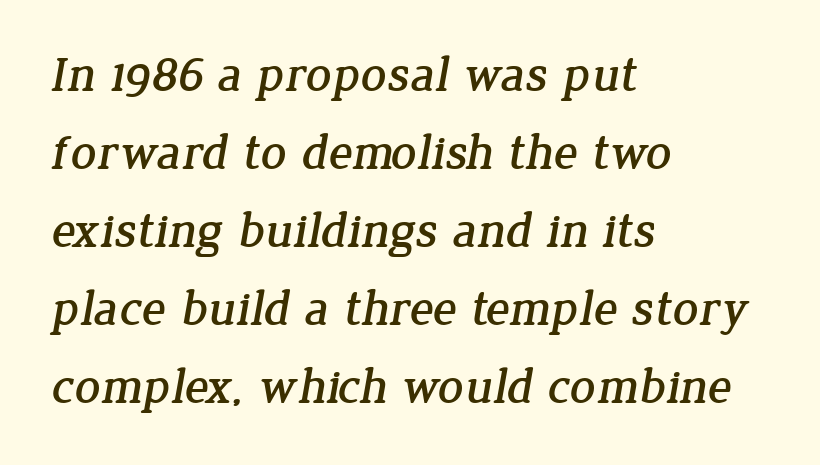
Type without underlining. Each new line begins a customary step beneath the previous one. Letterform terminals end in serifs throughout the passage. The rendering uses natural spacing where letterforms have individual widths.
